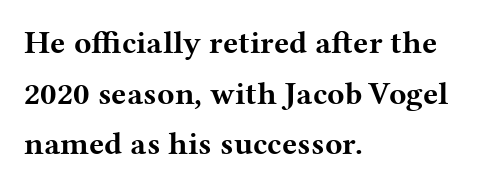
{"serif": "yes", "italic": "no", "bold": "yes", "weight": "bold", "width": "wide", "stroke_contrast": "medium", "x_height": "medium", "monospaced": "no", "underline": "no", "align": "left", "line_spacing": "normal", "line_spacing_ratio": 1.58, "letter_spacing": "normal", "letter_spacing_em": 0.0, "glyph_px": 32}
